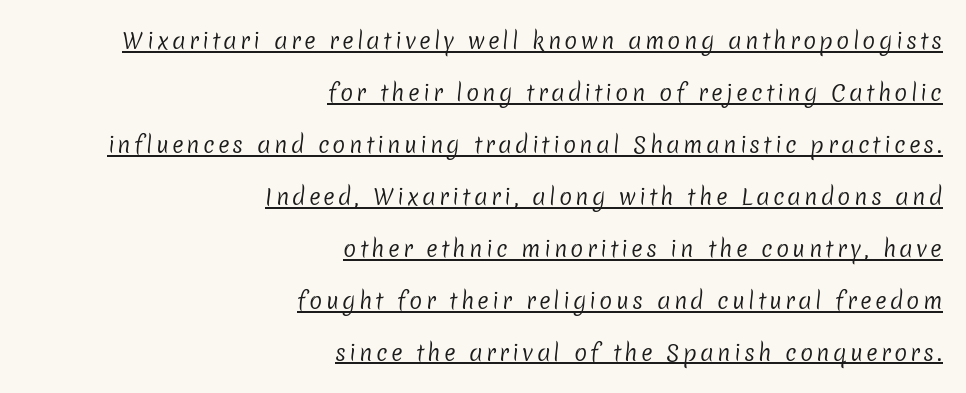
Q: Is the text bold? A: No.
Q: Is the text underlined? A: Yes.
Q: How is the paragraph aligned? A: Right-aligned.
Q: Is the spacing between lines tight, normal or loose? A: Loose.
